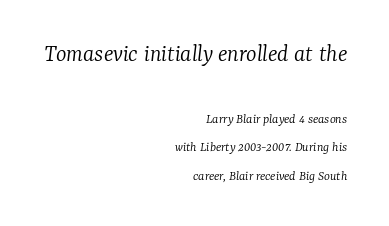
{"italic": "yes", "lean": "right", "slant_degrees": 7, "bold": "no", "underline": "no", "align": "right", "line_spacing": "loose", "line_spacing_ratio": 2.01, "letter_spacing": "normal", "letter_spacing_em": 0.0, "larger_block": "first", "size_ratio": 1.79, "glyph_px": 25}
